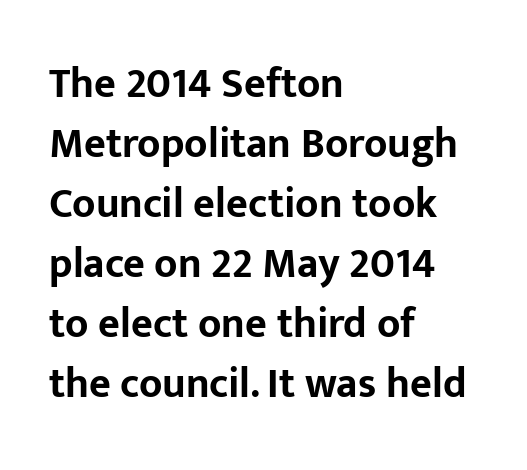
Beneath every word, the page is bare. This sample has the flowing, uneven cadence of proportional lettering. These lines carry a lot of weight — the face is fully bold. Type style note: lacks serifs. Normally led — the rows are evenly, conventionally spaced. Students, note that the glyphs here touch the page at normal intervals.
